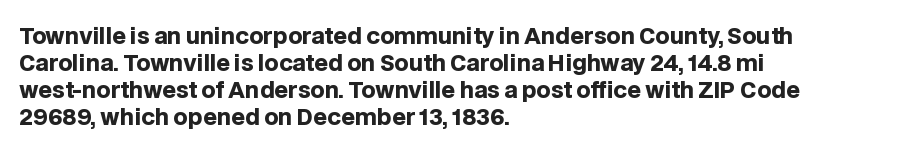
Q: Is the text bold? A: Yes.
Q: Is the text italic (slanted)? A: No, it is upright.
Q: Is the text underlined? A: No.
Q: How is the paragraph aligned? A: Left-aligned.
Q: Is the spacing between letters normal or unusually wide? A: Normal.
